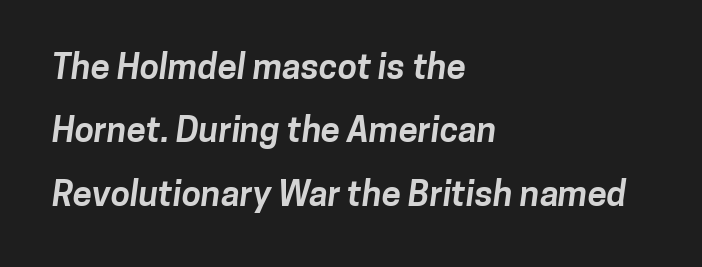
Classification — sans serif. Line beginnings align vertically; line endings do not. Spacing verdict: proportional, widths tailored to each character. This rendering leaves character spacing at its baseline value. The rendering uses a bold face; every stroke is thick and dark. Words float on clear page, feet unadorned.
